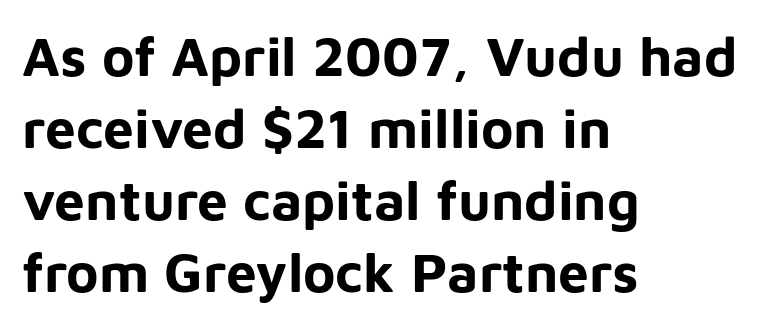
Letterform terminals end flat and unadorned throughout the passage. You'd pick this weight for a headline — it's a proper bold. Bare-footed words on every line. A typesetter would call this leading conventional body-copy spacing.
